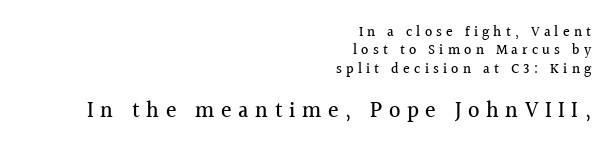
Layout note: lines flush right. The area under the type is left untouched. The lettering holds an erect, upright posture throughout. Size hierarchy here favors the trailing block over the leading one. If you measured baseline to baseline, you'd find a middling distance. Here the glyphs are tracked loosely, breaking word shapes into spaced letters.
